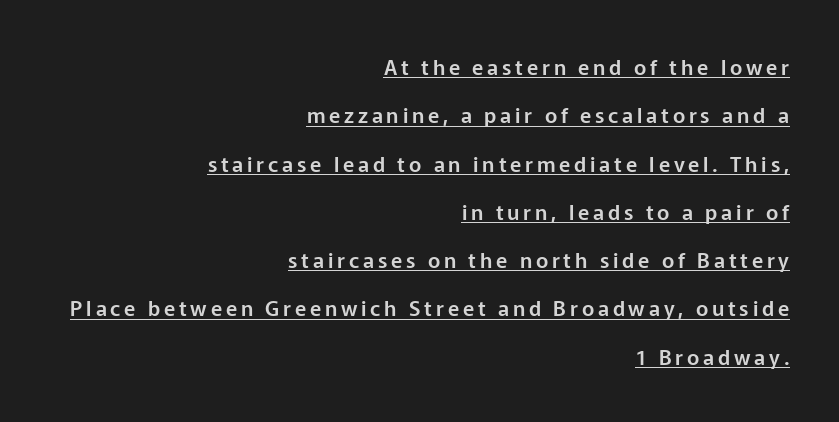
Q: Is the text italic (slanted)? A: No, it is upright.
Q: Is the text underlined? A: Yes.
Q: How is the paragraph aligned? A: Right-aligned.
Q: Is the spacing between lines tight, normal or loose? A: Loose.
